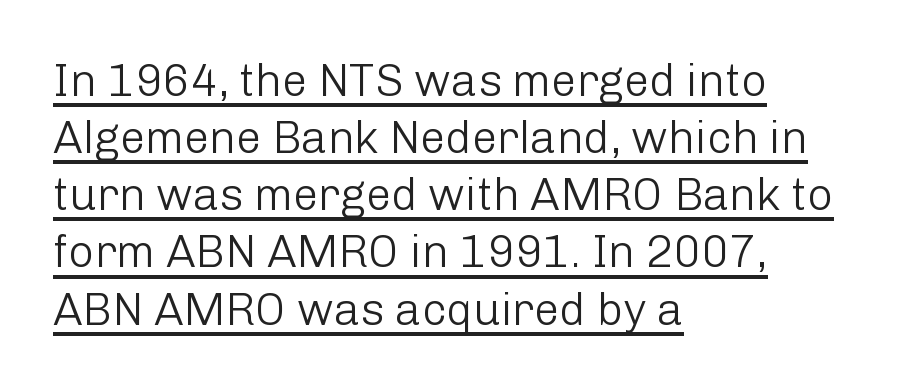
You can tell it's not italic because the verticals are truly vertical. Students, observe: this is what conventionally led text looks like. The face used here is proportionally spaced, like ordinary book or web type. Is the block centered? No — it sits flush against the left margin. The glyphs in this specimen are sans serif. In terms of letterspacing, this is plain default setting.
